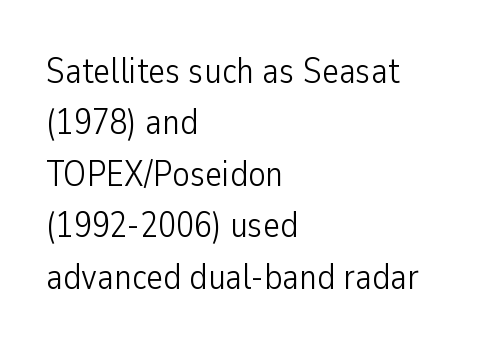
The image shows 36 px light, condensed sans-serif type, upright; set left-aligned, normal line spacing (1.43x), normal letter spacing, not underlined; low stroke contrast and a medium x-height.
